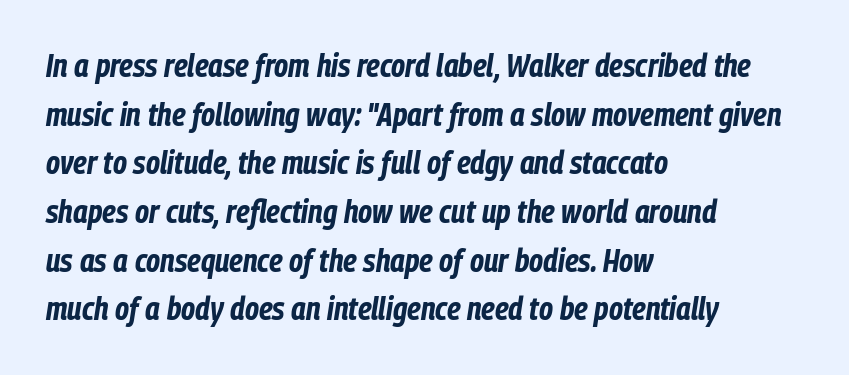
{"italic": "yes", "lean": "right", "slant_degrees": 9, "bold": "yes", "weight": "bold", "width": "condensed", "stroke_contrast": "low", "x_height": "medium", "monospaced": "no", "underline": "no", "align": "left", "line_spacing": "normal", "line_spacing_ratio": 1.52, "letter_spacing": "normal", "letter_spacing_em": 0.0, "glyph_px": 32}
